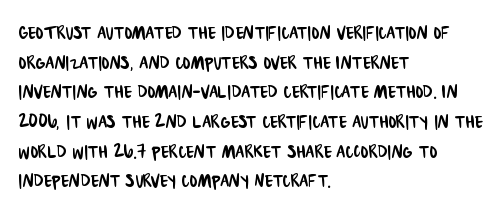
Q: Is the text underlined? A: No.
Q: How is the paragraph aligned? A: Left-aligned.
Q: Is the spacing between letters normal or unusually wide? A: Normal.
Q: Is the spacing between lines tight, normal or loose? A: Normal.
